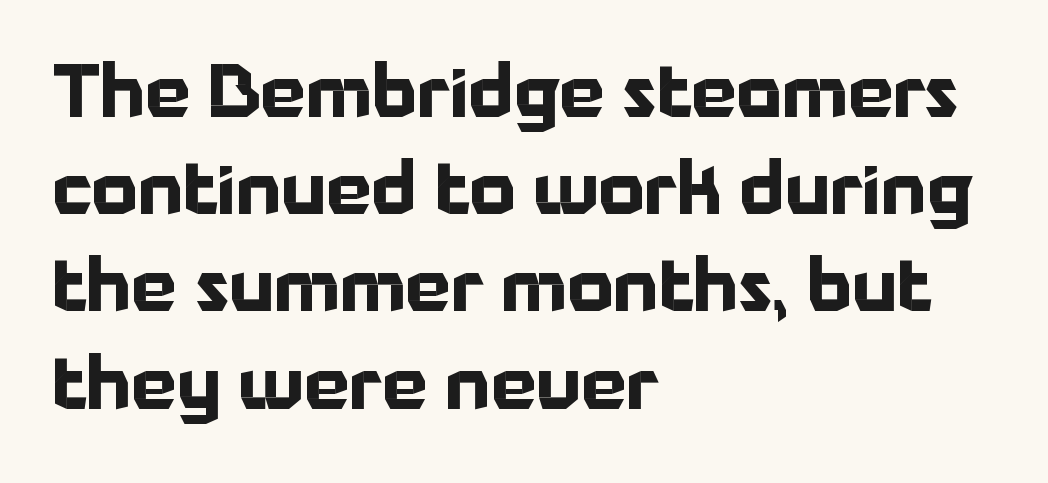
Is this a sans? Yes — the strokes have no serifs. The setting favours the left margin, as ordinary paragraphs usually do. Think of a printed novel: that variable character pitch is what you see here. Notice how thick the strokes are: this is what a full bold looks like. The typography opts for an upright posture over an oblique one. Unmarked baselines from the first word to the last.
